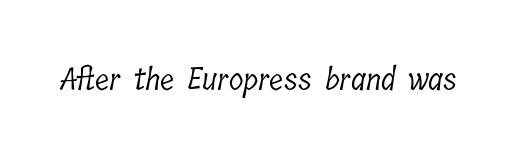
Does extra space separate the letters? No, they use regular spacing. Counters stay open thanks to moderate or lighter strokes. This sample has the flowing, uneven cadence of proportional lettering. The glyphs in this specimen are seriffed. The glyphs are unaccompanied by any horizontal stroke below them.
